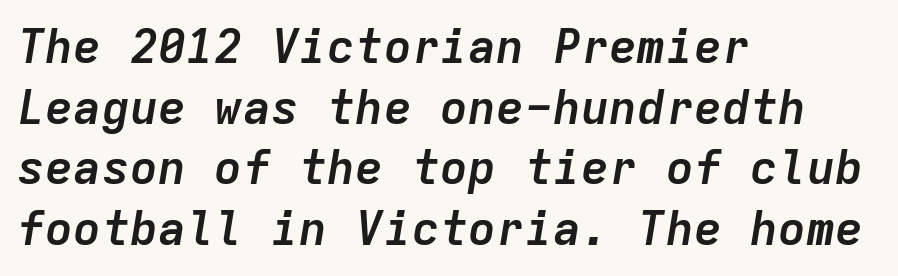
{"italic": "yes", "lean": "right", "slant_degrees": 9, "bold": "yes", "weight": "semibold", "width": "normal", "stroke_contrast": "low", "x_height": "medium", "monospaced": "yes", "underline": "no", "align": "left", "line_spacing": "normal", "line_spacing_ratio": 1.29, "letter_spacing": "normal", "letter_spacing_em": 0.0, "glyph_px": 47}
